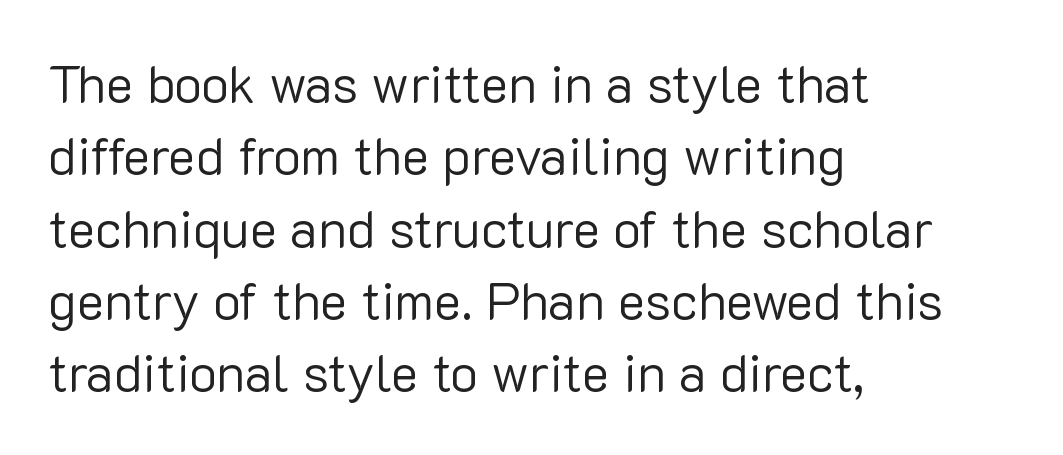
The image shows 52 px regular-weight sans-serif type, upright; set left-aligned, normal line spacing (1.39x), normal letter spacing, not underlined; low stroke contrast and a medium x-height.
